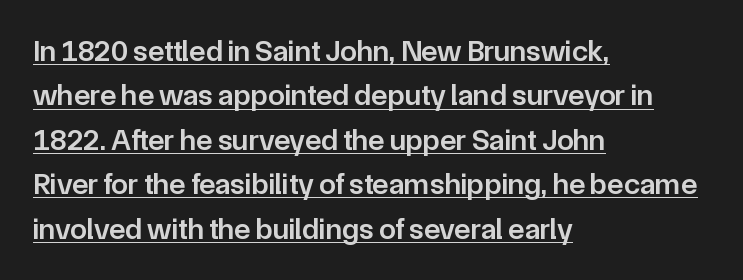
The vertical gap from one line to the next is medium. Spacing verdict: proportional, widths tailored to each character. Between one letter and the next there's only the usual sliver of space. Nope, no serifs anywhere on these letters.
